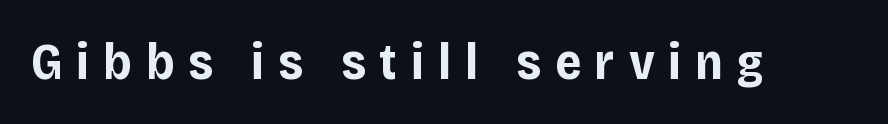
{"serif": "no", "italic": "no", "bold": "yes", "weight": "bold", "width": "normal", "stroke_contrast": "low", "x_height": "large", "monospaced": "no", "underline": "no", "letter_spacing": "wide", "letter_spacing_em": 0.27, "glyph_px": 51}
